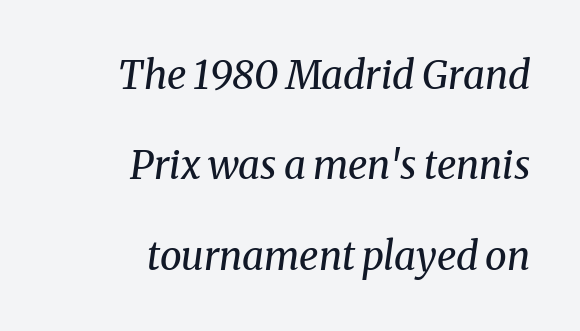
The image shows 39 px regular-weight serif type, italic (leaning right); set right-aligned, loose line spacing (2.32x), normal letter spacing, not underlined; medium stroke contrast and a medium x-height.
